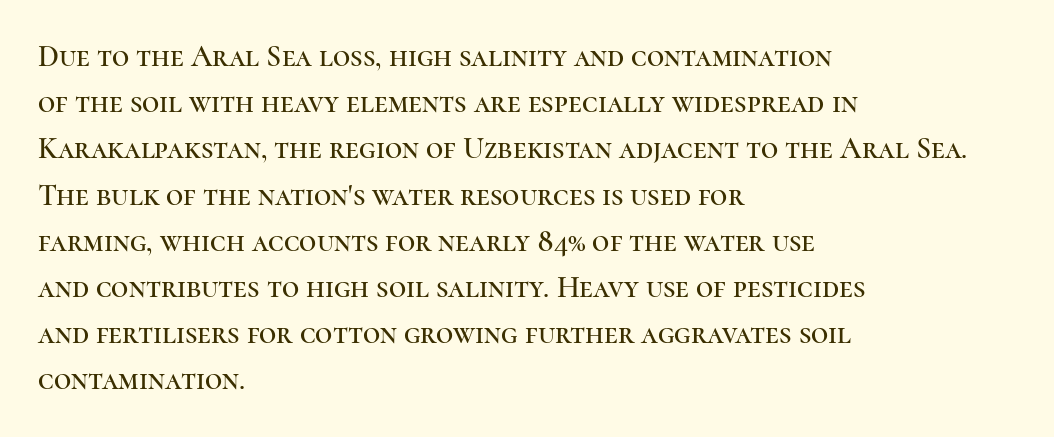
Q: Is the text italic (slanted)? A: No, it is upright.
Q: Is the typeface a serif or a sans-serif typeface? A: Serif.
Q: Is the text underlined? A: No.
Q: How is the paragraph aligned? A: Left-aligned.
Q: Is the spacing between letters normal or unusually wide? A: Normal.
Q: Is the spacing between lines tight, normal or loose? A: Normal.
Q: Width (condensed, normal, or wide)? A: Normal.
Q: Stroke contrast? A: High.
Q: x-height? A: Medium.
Q: Monospaced? A: No.
